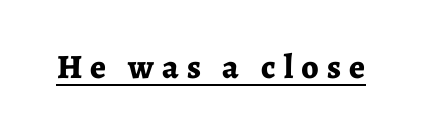
Q: Is the text bold? A: Yes.
Q: Is the text italic (slanted)? A: No, it is upright.
Q: Is the typeface a serif or a sans-serif typeface? A: Serif.
Q: Is the text underlined? A: Yes.
Q: Is the spacing between letters normal or unusually wide? A: Unusually wide.
Q: Width (condensed, normal, or wide)? A: Normal.
Q: Stroke contrast? A: Low.
Q: x-height? A: Medium.
Q: Monospaced? A: No.
